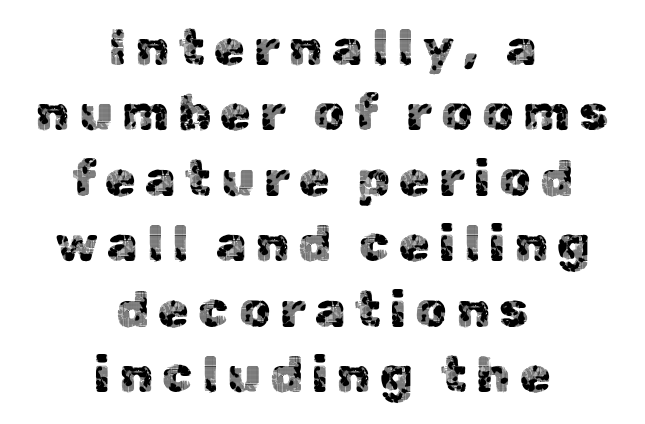
Q: Is the text italic (slanted)? A: No, it is upright.
Q: Is the typeface a serif or a sans-serif typeface? A: Sans-serif.
Q: Is the text underlined? A: No.
Q: How is the paragraph aligned? A: Centered.
Q: Is the spacing between lines tight, normal or loose? A: Normal.
Q: Width (condensed, normal, or wide)? A: Normal.
Q: x-height? A: Medium.
Q: Monospaced? A: No.
